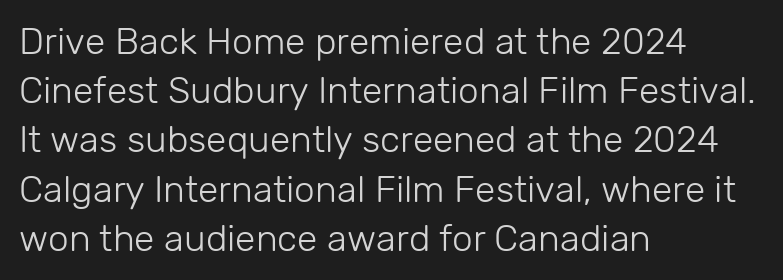
Q: Is the text bold? A: No.
Q: Is the text italic (slanted)? A: No, it is upright.
Q: Is the typeface a serif or a sans-serif typeface? A: Sans-serif.
Q: Is the text underlined? A: No.
Q: How is the paragraph aligned? A: Left-aligned.
Q: Is the spacing between letters normal or unusually wide? A: Normal.
Q: Is the spacing between lines tight, normal or loose? A: Normal.
Q: Width (condensed, normal, or wide)? A: Normal.
Q: Stroke contrast? A: Low.
Q: x-height? A: Medium.
Q: Monospaced? A: No.
